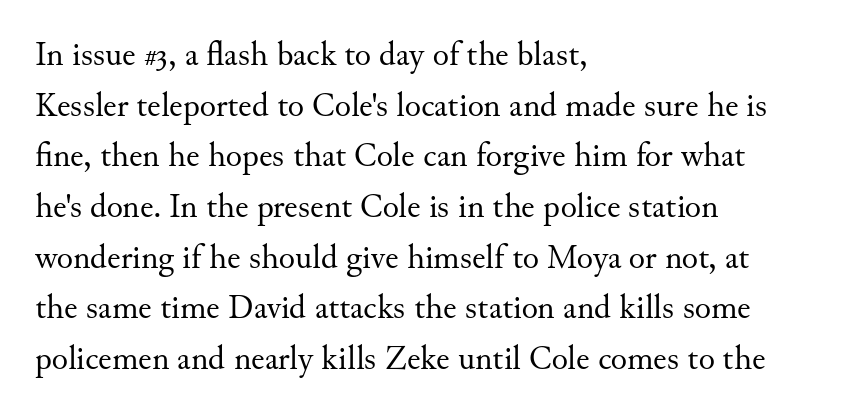
The image shows 34 px regular-weight serif type, upright; set left-aligned, normal line spacing (1.49x), normal letter spacing, not underlined; medium stroke contrast and a small x-height.
